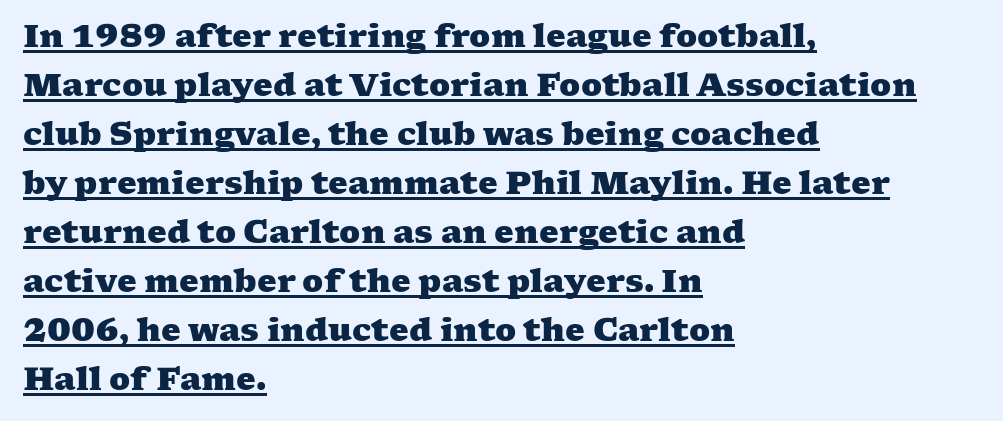
The rendered words wear a rule along their underside. The face used here is rendered with its standard letterfit. A typesetter would call this proportional, since set widths differ per character. This block has exactly the height ordinary leading produces. The face used here is seriffed, in the tradition of book romans. Compared with an ordinary text face, these strokes are far heavier — a full bold.
